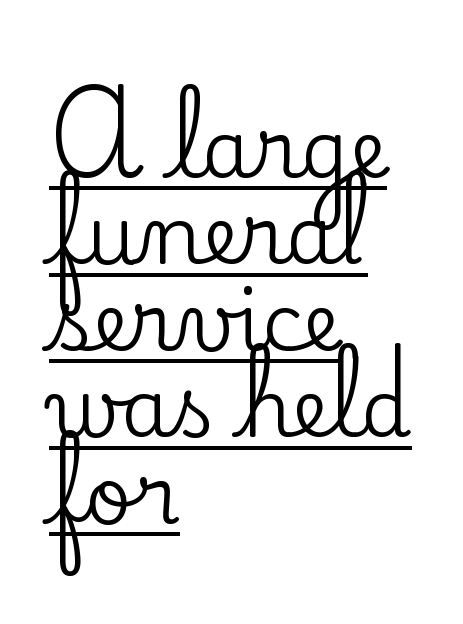
These lines were composed using upright roman letters. Proportional: the letters do not fall into vertical columns. Vertical spacing — tight. Examine the stroke ends and you'll spot serifs.
